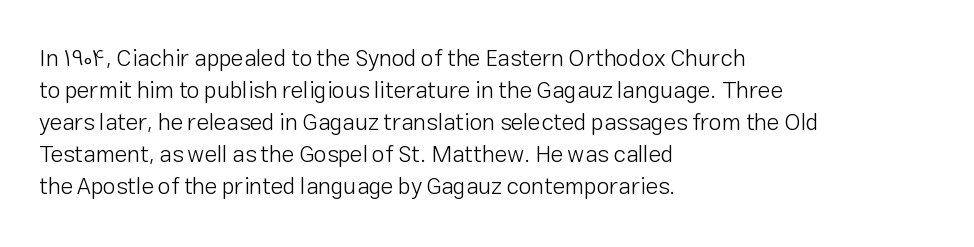
Caption: standard tracking, unaltered. Does the leading feel generous? No, just average. The lines are quadded left. Check the space under the baseline: it is left empty.
